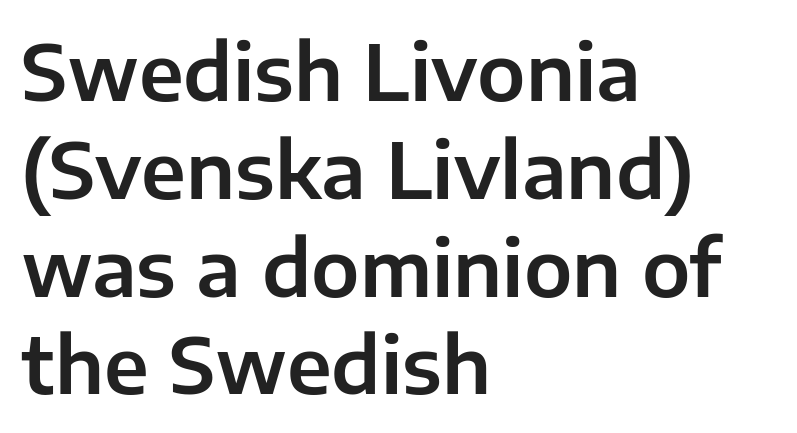
Alignment: flush left. The passage shown is typed in a proportional face where columns would drift. Check the space under the baseline: it is left empty. The line texture is even and compact thanks to regular tracking.
